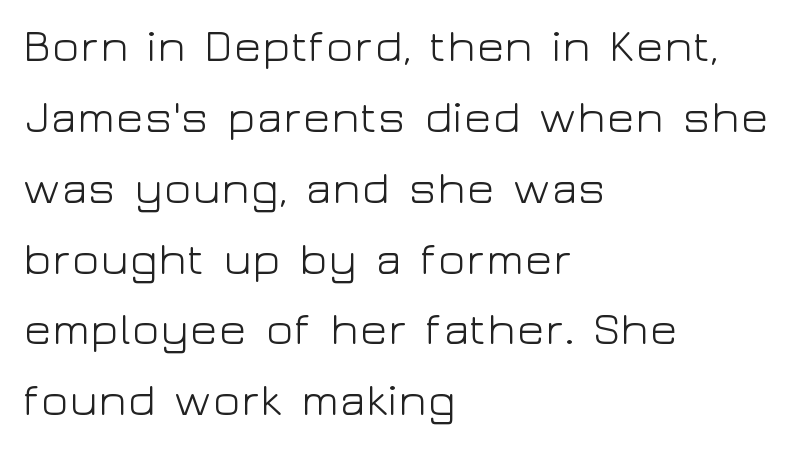
Q: Is the text bold? A: No.
Q: Is the text italic (slanted)? A: No, it is upright.
Q: Is the typeface a serif or a sans-serif typeface? A: Sans-serif.
Q: Is the text underlined? A: No.
Q: How is the paragraph aligned? A: Left-aligned.
Q: Is the spacing between letters normal or unusually wide? A: Normal.
Q: Is the spacing between lines tight, normal or loose? A: Normal.
Q: Width (condensed, normal, or wide)? A: Wide.
Q: Stroke contrast? A: Low.
Q: x-height? A: Medium.
Q: Monospaced? A: No.
